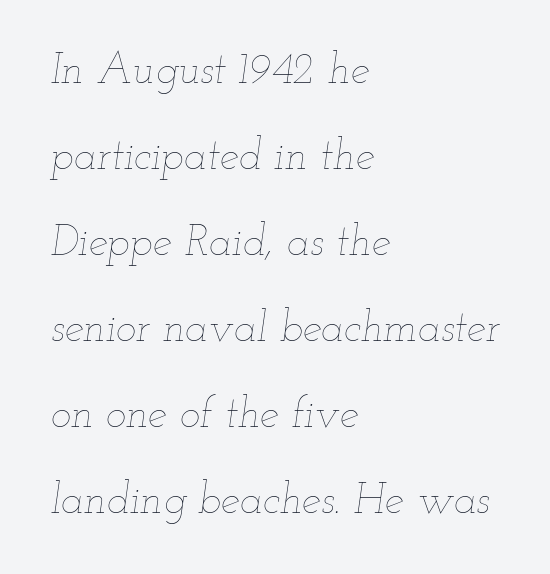
Horizontally, the lines are justified to the leading edge only. Notice the wide empty band between every row — that's loose leading. The letters advance in unequal steps, a hallmark of proportional type. The font is comparable to plain body text, perhaps lighter.
